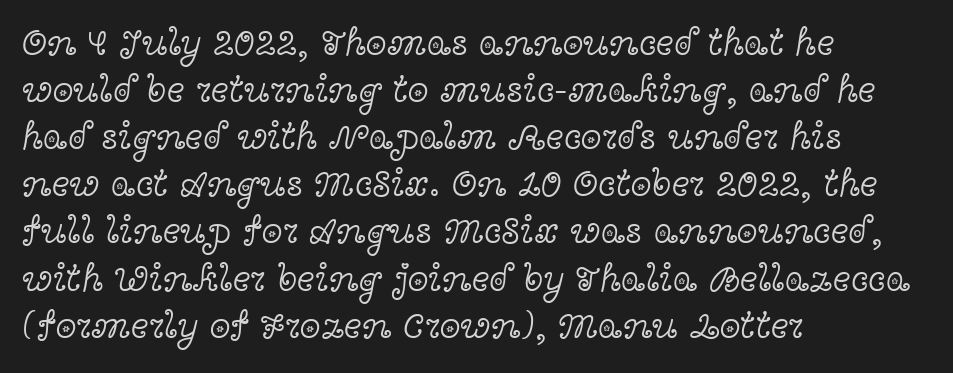
{"serif": "yes", "italic": "no", "bold": "no", "weight": "light", "width": "wide", "x_height": "medium", "monospaced": "no", "underline": "no", "align": "left", "line_spacing_ratio": 1.24, "letter_spacing": "normal", "letter_spacing_em": 0.0, "glyph_px": 38}
